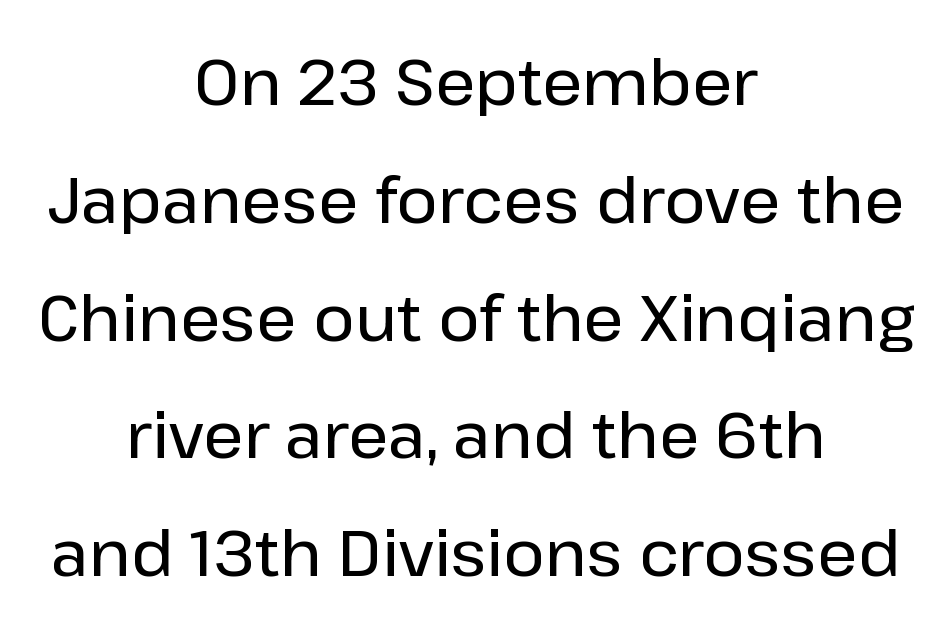
{"serif": "no", "italic": "no", "width": "normal", "stroke_contrast": "low", "x_height": "medium", "monospaced": "no", "underline": "no", "align": "center", "line_spacing_ratio": 1.87, "letter_spacing": "normal", "letter_spacing_em": 0.0, "glyph_px": 63}
